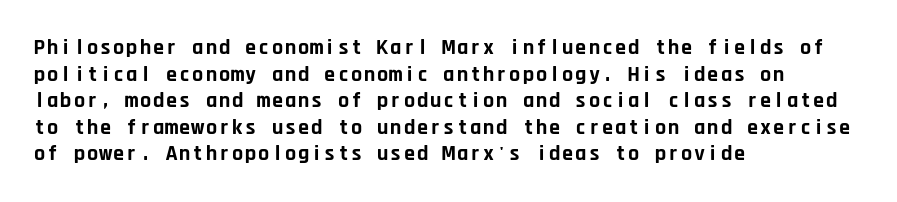
{"italic": "no", "bold": "yes", "underline": "no", "align": "left", "line_spacing_ratio": 1.21, "letter_spacing": "normal", "letter_spacing_em": 0.0, "glyph_px": 22}
